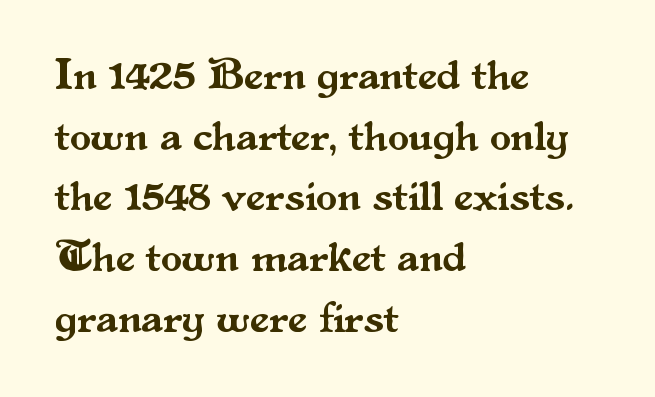
The image shows 43 px serif type, upright; set left-aligned, normal line spacing (1.41x), normal letter spacing, not underlined; medium stroke contrast and a small x-height.
